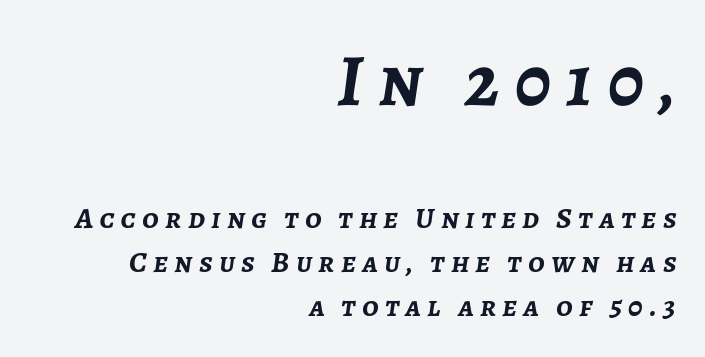
The image shows 74 px semibold type, italic (leaning right); set right-aligned, normal line spacing (1.47x), unusually wide letter spacing (+0.21 em), not underlined; the first (top) block is 2.47x larger; low stroke contrast and a medium x-height.
